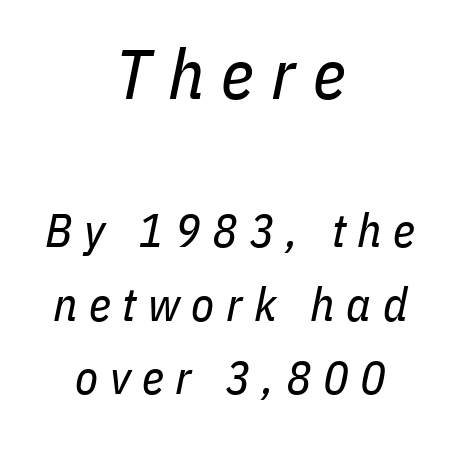
The emphasis by scale lands on block number one, above. Caption: expanded tracking, letters set apart. Every character sits at an angle, as italics do. The setting favours the middle, as headings and verse often do. The specimen omits any rule beneath the text block's lines.
